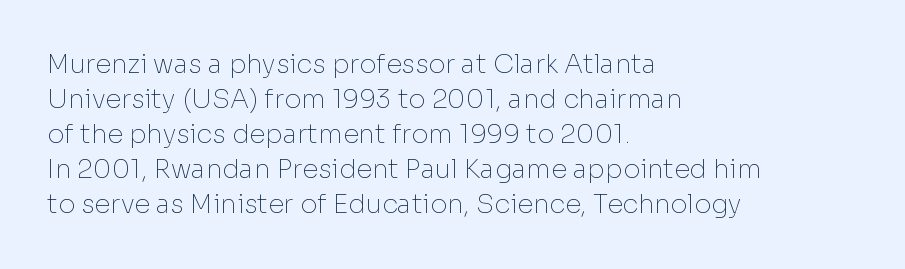
Q: Is the text bold? A: No.
Q: Is the text italic (slanted)? A: No, it is upright.
Q: Is the text underlined? A: No.
Q: How is the paragraph aligned? A: Left-aligned.
Q: Is the spacing between letters normal or unusually wide? A: Normal.
Q: Is the spacing between lines tight, normal or loose? A: Normal.
